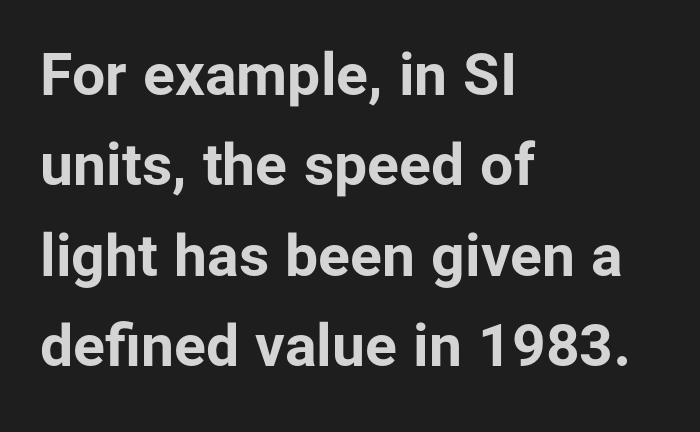
Character widths vary here, with narrow letters taking less room than wide ones. Do the letters lean? They stand straight. Underlining? Definitely not there. Check where the strokes stop: nothing finishes them off — pure sans. The horizontal fit of the characters is conventional and even.
